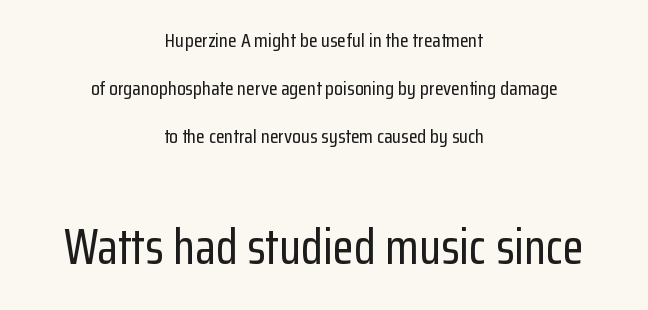
Q: Is the text italic (slanted)? A: No, it is upright.
Q: Is the typeface a serif or a sans-serif typeface? A: Sans-serif.
Q: Is the text underlined? A: No.
Q: How is the paragraph aligned? A: Centered.
Q: Is the spacing between letters normal or unusually wide? A: Normal.
Q: Is the spacing between lines tight, normal or loose? A: Loose.
Q: Which block of text is set in a larger size, the first (top) or the second (bottom)? A: The second (bottom) one.
Q: Width (condensed, normal, or wide)? A: Condensed.
Q: Stroke contrast? A: Low.
Q: x-height? A: Medium.
Q: Monospaced? A: No.
